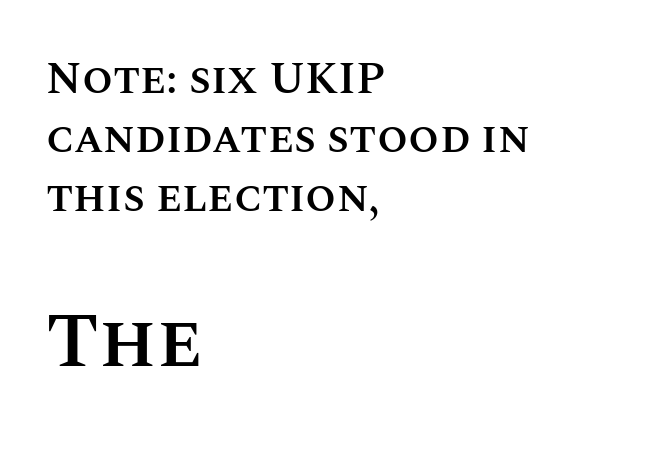
Q: Is the text bold? A: Semi-bold.
Q: Is the text italic (slanted)? A: No, it is upright.
Q: Is the text underlined? A: No.
Q: How is the paragraph aligned? A: Left-aligned.
Q: Is the spacing between letters normal or unusually wide? A: Normal.
Q: Is the spacing between lines tight, normal or loose? A: Normal.
Q: Which block of text is set in a larger size, the first (top) or the second (bottom)? A: The second (bottom) one.
Q: Width (condensed, normal, or wide)? A: Normal.
Q: Stroke contrast? A: Medium.
Q: x-height? A: Large.
Q: Monospaced? A: No.
